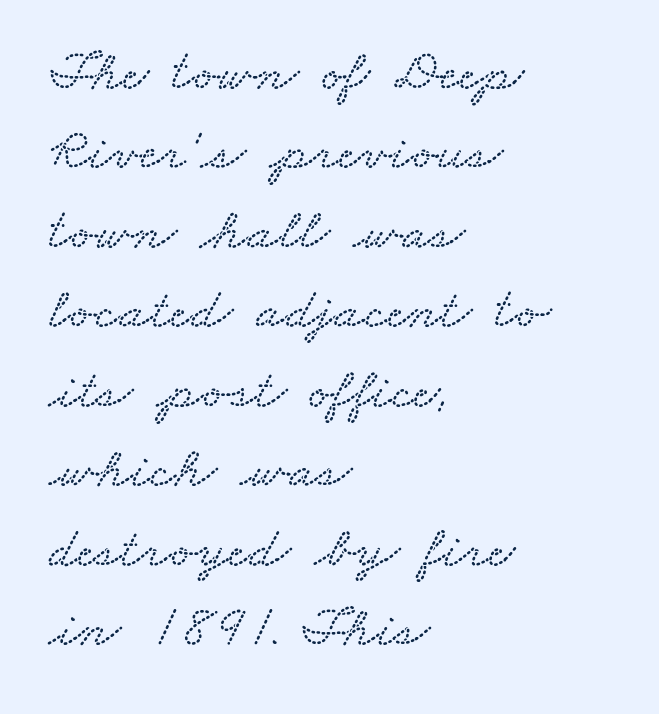
{"width": "wide", "stroke_contrast": "low", "x_height": "small", "monospaced": "no", "underline": "no", "align": "left", "line_spacing": "normal", "line_spacing_ratio": 1.37, "letter_spacing": "normal", "letter_spacing_em": 0.0, "glyph_px": 58}
